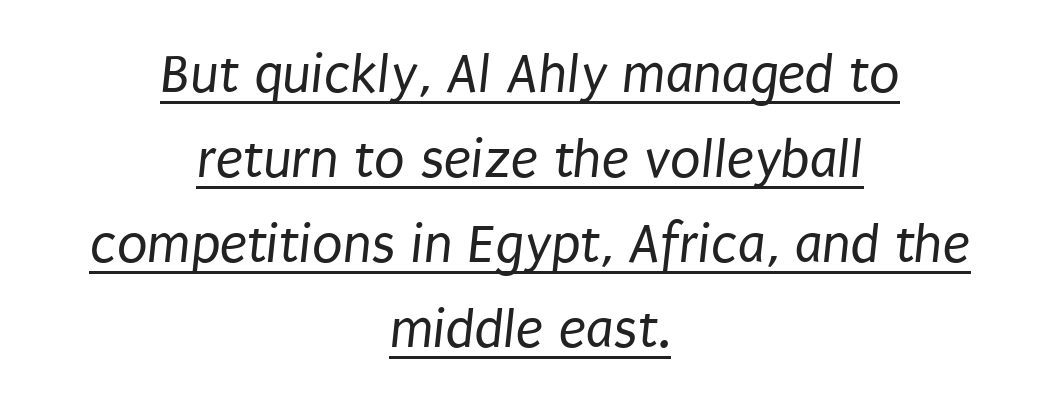
{"serif": "no", "bold": "no", "weight": "regular", "width": "condensed", "stroke_contrast": "low", "x_height": "large", "monospaced": "no", "underline": "yes", "align": "center", "line_spacing": "normal", "line_spacing_ratio": 1.52, "letter_spacing": "normal", "letter_spacing_em": 0.0, "glyph_px": 56}
